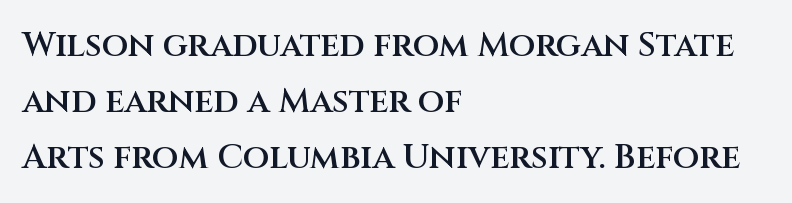
The text was rendered using a sans face with plain stroke endings. The space directly below the letters is spotless. The letters advance in unequal steps, a hallmark of proportional type. The specimen reads as upright at a glance. Semibold letterforms, between regular and bold.
